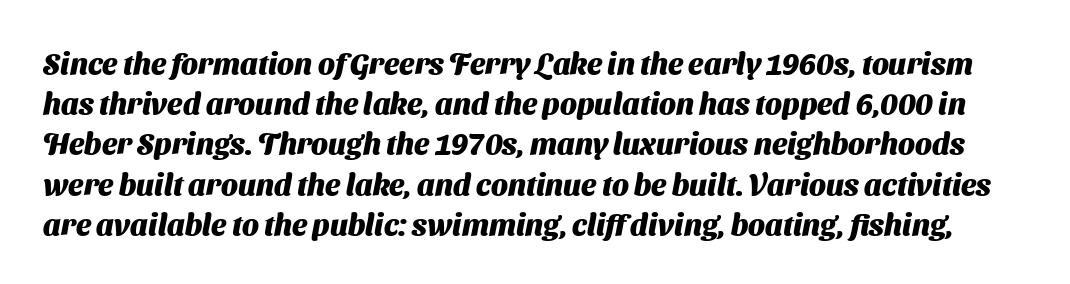
The image shows 30 px heavy sans-serif type; set normal line spacing (1.34x), normal letter spacing, not underlined; medium stroke contrast and a medium x-height.
